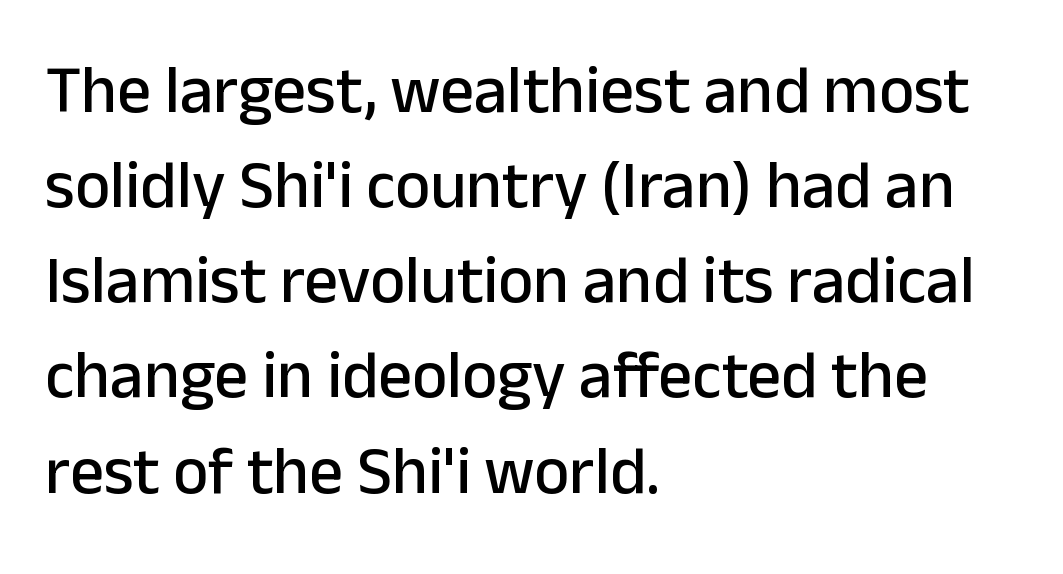
{"serif": "no", "italic": "no", "width": "normal", "stroke_contrast": "low", "x_height": "medium", "monospaced": "no", "underline": "no", "align": "left", "line_spacing": "normal", "line_spacing_ratio": 1.42, "letter_spacing": "normal", "letter_spacing_em": 0.0, "glyph_px": 67}
